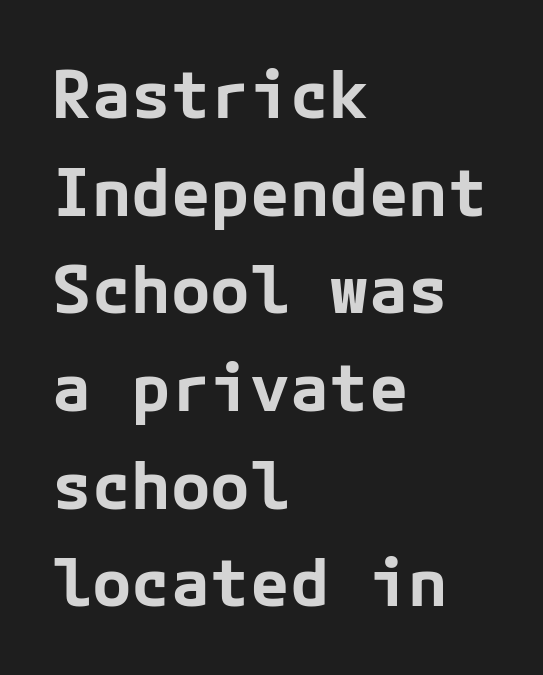
The image shows 66 px bold sans-serif type, upright; set left-aligned, normal line spacing (1.48x), normal letter spacing, not underlined; low stroke contrast and a medium x-height.
